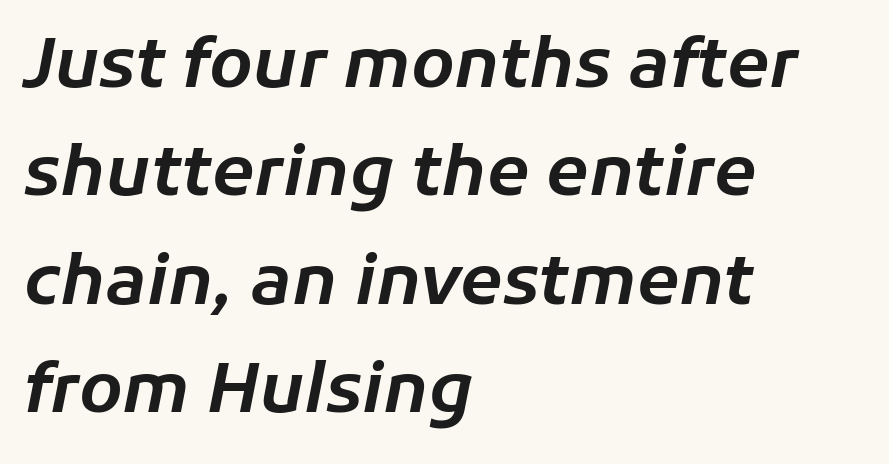
Regular leading. Short and long lines alike share a common starting point at left. The zone under the glyphs is completely vacant. Compared with typical body copy, the letter spacing here is the same. These lines are rendered in a variable-pitch font. Looking at the ascenders, they clearly lean.
